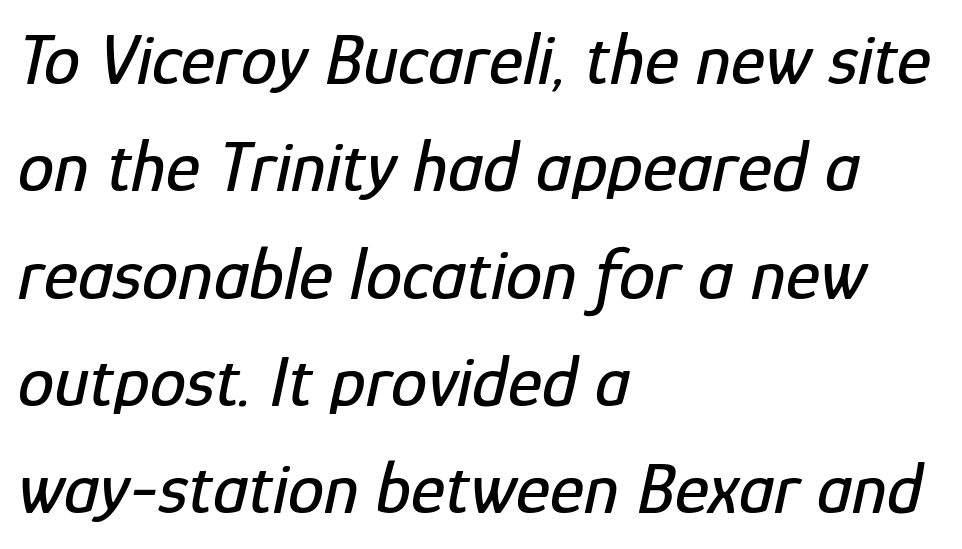
{"italic": "yes", "lean": "right", "slant_degrees": 12, "width": "condensed", "stroke_contrast": "low", "x_height": "medium", "monospaced": "no", "underline": "no", "align": "left", "line_spacing": "normal", "line_spacing_ratio": 1.47, "letter_spacing": "normal", "letter_spacing_em": 0.0, "glyph_px": 73}
